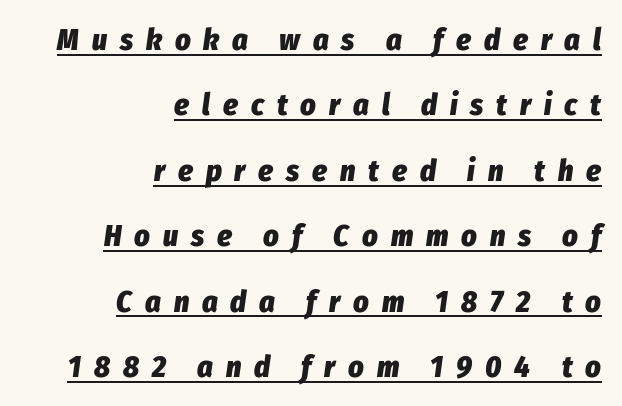
Caption: bold face, heavy strokes. Is there much room between lines? Yes — plenty of vertical air separates them. Would a proofreader flag this as italicized? Yes. A typesetter would call this proportional, since set widths differ per character. Someone cranked the tracking dial way up on this one.
